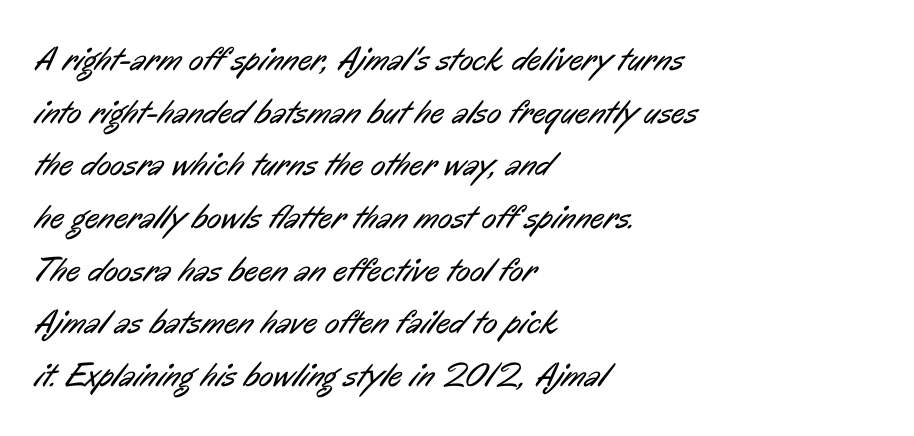
The image shows 34 px regular-weight, condensed sans-serif type; set left-aligned, normal line spacing (1.55x), normal letter spacing, not underlined; low stroke contrast and a medium x-height.
